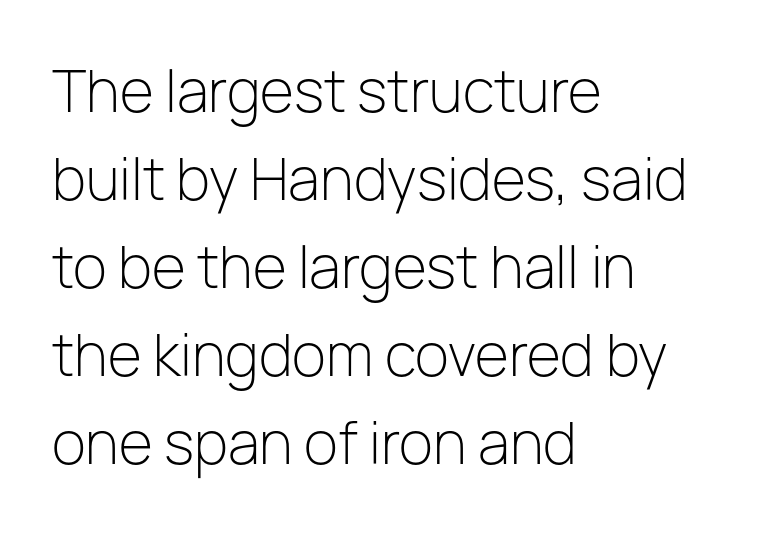
{"serif": "no", "italic": "no", "bold": "no", "weight": "light", "width": "normal", "stroke_contrast": "low", "x_height": "medium", "monospaced": "no", "underline": "no", "align": "left", "line_spacing": "normal", "line_spacing_ratio": 1.57, "letter_spacing": "normal", "letter_spacing_em": 0.0, "glyph_px": 56}
